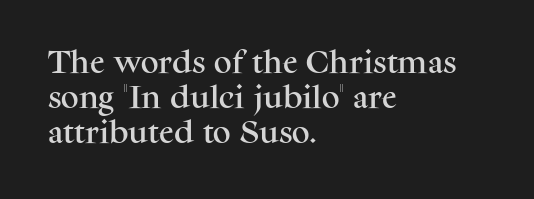
The image shows 25 px text type, upright; set left-aligned, normal line spacing (1.41x), normal letter spacing, not underlined.
